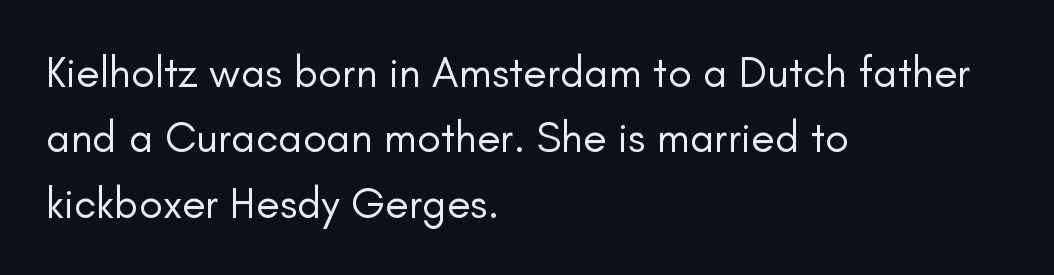
Q: Is the text bold? A: No.
Q: Is the text italic (slanted)? A: No, it is upright.
Q: Is the typeface a serif or a sans-serif typeface? A: Sans-serif.
Q: Is the text underlined? A: No.
Q: How is the paragraph aligned? A: Left-aligned.
Q: Is the spacing between letters normal or unusually wide? A: Normal.
Q: Is the spacing between lines tight, normal or loose? A: Normal.
Q: Width (condensed, normal, or wide)? A: Normal.
Q: Stroke contrast? A: Low.
Q: x-height? A: Small.
Q: Monospaced? A: No.
